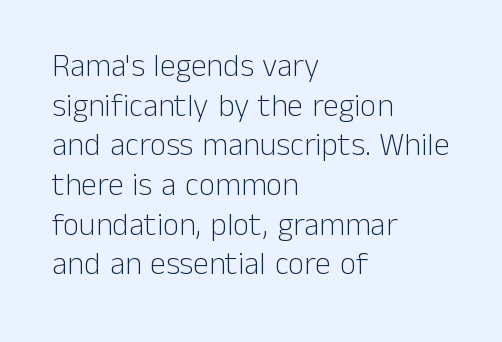
The image shows 32 px light sans-serif type, upright; set left-aligned, line spacing 1.24x, normal letter spacing, not underlined; low stroke contrast and a medium x-height.
